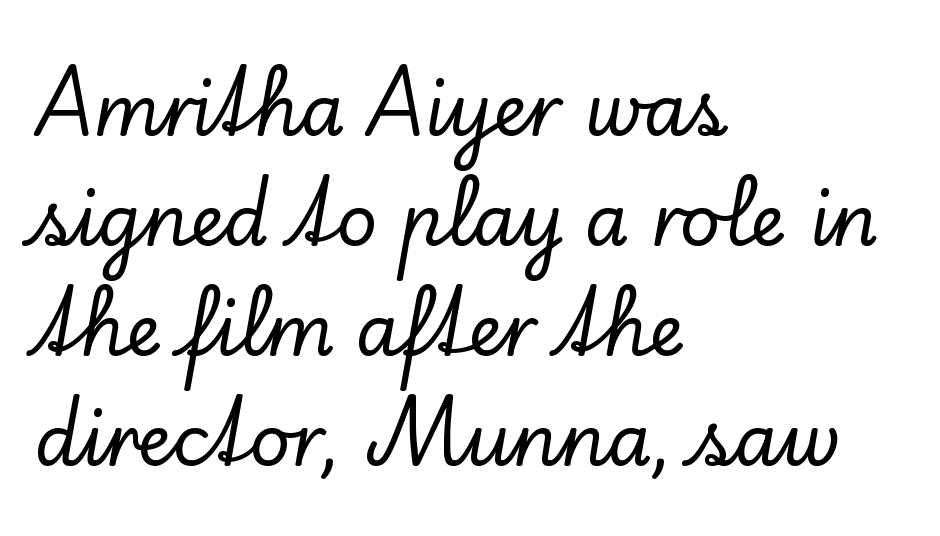
Q: Is the text italic (slanted)? A: Yes.
Q: Is the typeface a serif or a sans-serif typeface? A: Serif.
Q: Is the text underlined? A: No.
Q: How is the paragraph aligned? A: Left-aligned.
Q: Is the spacing between letters normal or unusually wide? A: Normal.
Q: Is the spacing between lines tight, normal or loose? A: Normal.
Q: Width (condensed, normal, or wide)? A: Normal.
Q: Stroke contrast? A: Low.
Q: x-height? A: Small.
Q: Monospaced? A: No.
